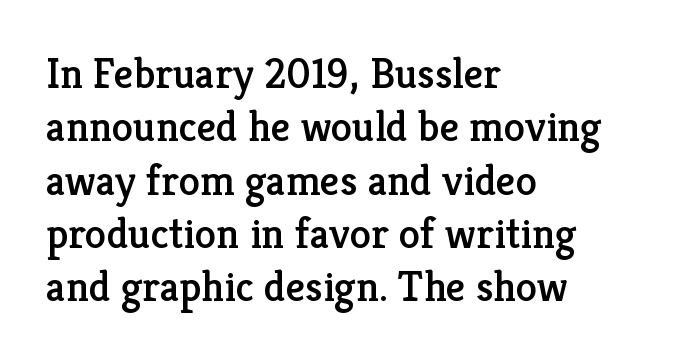
The image shows 43 px serif type, upright; set left-aligned, line spacing 1.24x, normal letter spacing, not underlined; low stroke contrast and a medium x-height.
